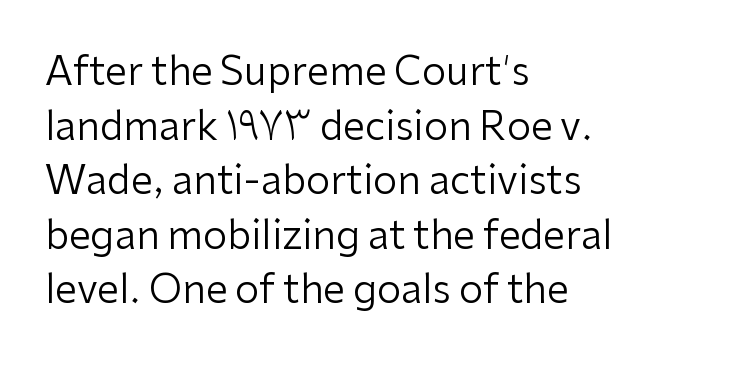
Character widths vary here, with narrow letters taking less room than wide ones. Counters stay open thanks to moderate or lighter strokes. Characters remain perfectly vertical along every line. The lines are quadded left.
